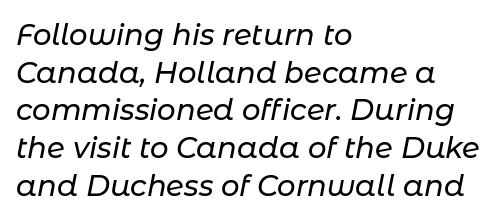
The image shows 29 px text type, italic (leaning right); set left-aligned, normal line spacing (1.3x), normal letter spacing, not underlined; low stroke contrast and a medium x-height.
